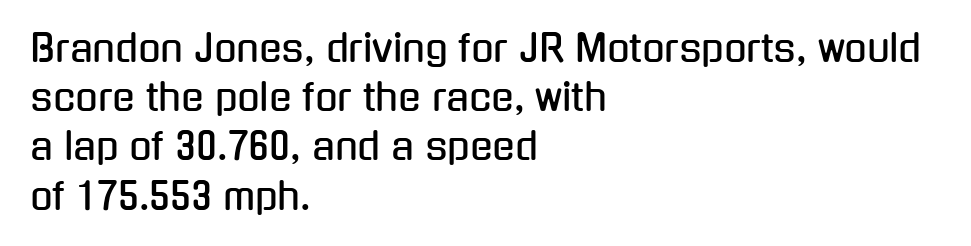
The designer left line spacing at the default. These lines keep a tight, regular rhythm from letter to letter. You could not count columns in this text — the font is proportionally spaced. In CSS terms this would be text-align: left. In terms of letterform style, serifs are entirely absent. Descender tails drop into unmarked territory.
